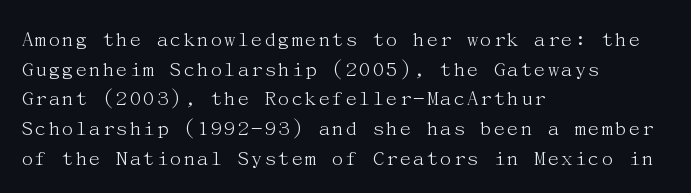
{"italic": "no", "bold": "no", "underline": "no", "align": "left", "line_spacing": "normal", "line_spacing_ratio": 1.29, "letter_spacing": "normal", "letter_spacing_em": 0.0, "glyph_px": 23}
